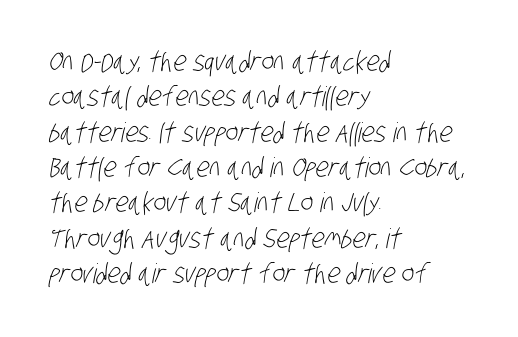
The image shows 27 px text type; set left-aligned, normal line spacing (1.31x), normal letter spacing, not underlined.
